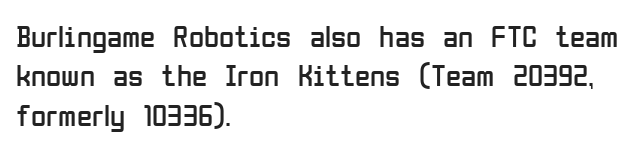
{"serif": "no", "italic": "no", "bold": "no", "weight": "regular", "width": "condensed", "stroke_contrast": "low", "x_height": "medium", "monospaced": "no", "underline": "no", "align": "left", "line_spacing": "normal", "line_spacing_ratio": 1.27, "letter_spacing": "normal", "letter_spacing_em": 0.0, "glyph_px": 31}
